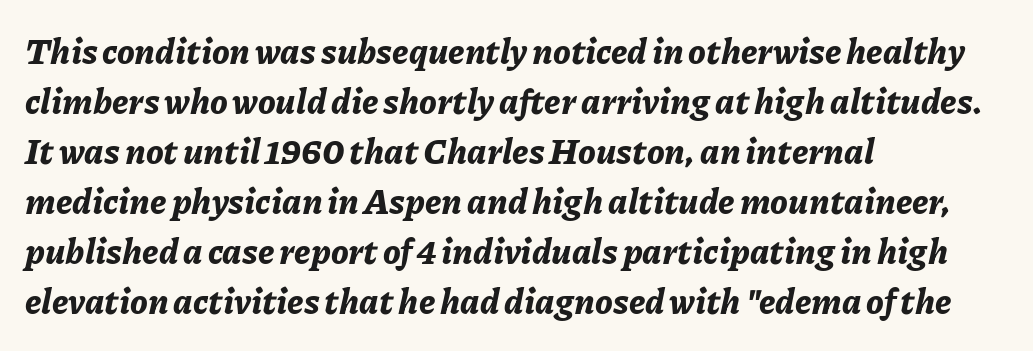
Q: Is the text bold? A: Yes.
Q: Is the text italic (slanted)? A: Yes, it leans right by about 11 degrees.
Q: Is the text underlined? A: No.
Q: How is the paragraph aligned? A: Left-aligned.
Q: Is the spacing between letters normal or unusually wide? A: Normal.
Q: Is the spacing between lines tight, normal or loose? A: Normal.
Q: Width (condensed, normal, or wide)? A: Normal.
Q: Stroke contrast? A: Low.
Q: x-height? A: Medium.
Q: Monospaced? A: No.
